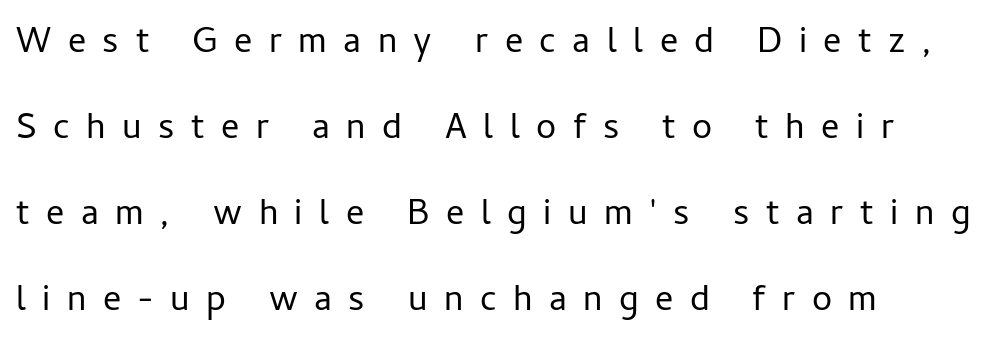
{"serif": "no", "italic": "no", "bold": "no", "weight": "regular", "width": "normal", "stroke_contrast": "low", "x_height": "medium", "monospaced": "no", "underline": "no", "align": "left", "line_spacing": "loose", "line_spacing_ratio": 2.39, "letter_spacing": "wide", "letter_spacing_em": 0.46, "glyph_px": 36}
